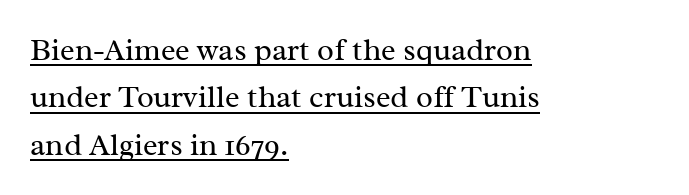
Upright lettering throughout. The lines are quadded left. Is this a fixed-width face? No — the glyphs have proportional, varying widths. The face used here is rendered with its standard letterfit. The font family rendered here belongs to the serif group. The letterforms sit at book weight or below.
